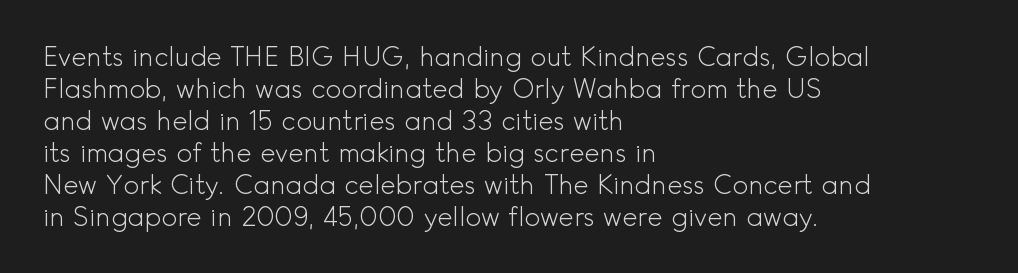
The passage shown is not underscored anywhere. Words appear dense and cohesive because spacing is normal. Alignment: flush left. Unlike italic type, these characters show no tilt at all.
